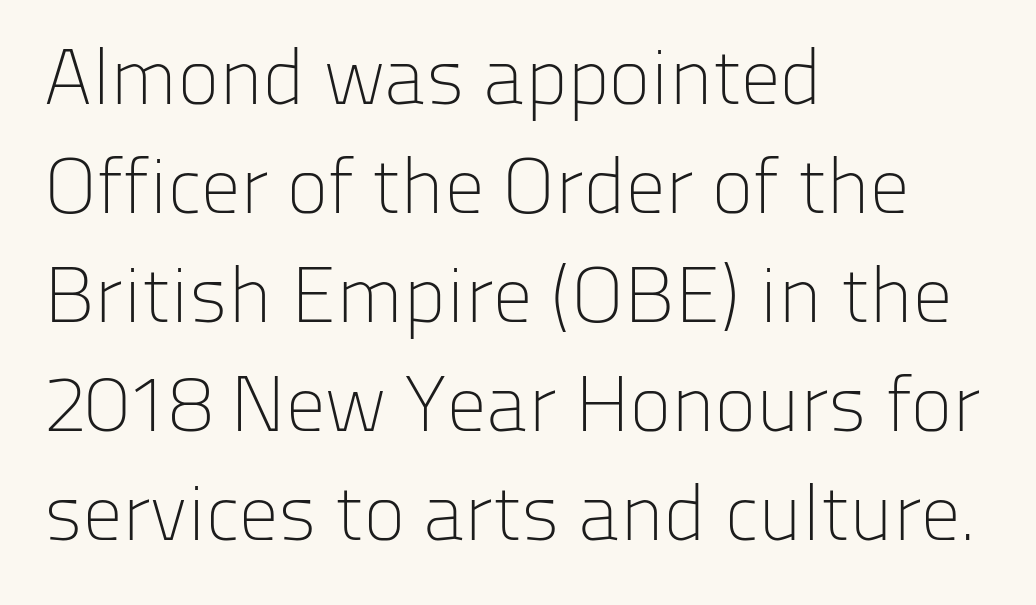
The image shows 79 px light sans-serif type, upright; set left-aligned, normal line spacing (1.38x), normal letter spacing, not underlined; low stroke contrast and a medium x-height.
